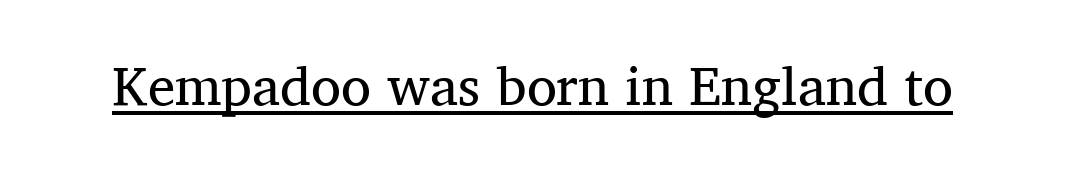
The image shows 55 px regular-weight serif type, upright; set normal letter spacing, underlined; medium stroke contrast and a medium x-height.
